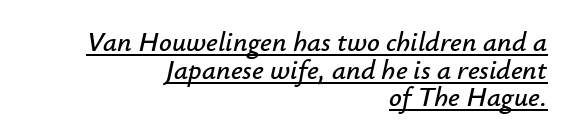
Slanted lettering throughout. There is no visible air inserted between adjacent glyphs. Is this a fixed-width face? No — the glyphs have proportional, varying widths. Honestly, the rows look squashed on top of each other. Alignment: flush right.
